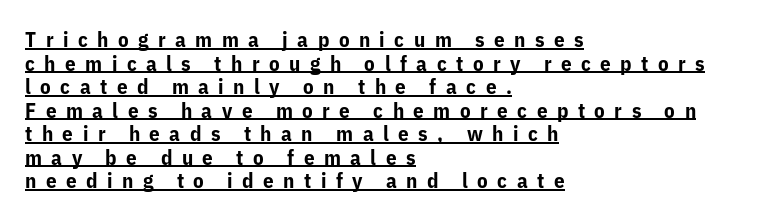
{"italic": "no", "bold": "yes", "underline": "yes", "align": "left", "line_spacing": "tight", "line_spacing_ratio": 1.12, "letter_spacing": "wide", "letter_spacing_em": 0.45, "glyph_px": 21}
